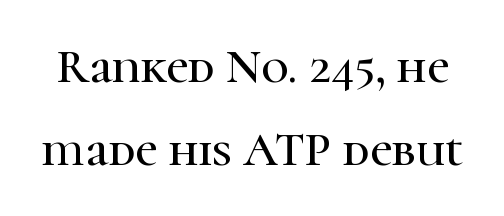
Upright lettering throughout. The line texture is even and compact thanks to regular tracking. The letters advance in unequal steps, a hallmark of proportional type. The font family rendered here belongs to the serif group. The words here are not underlined.
